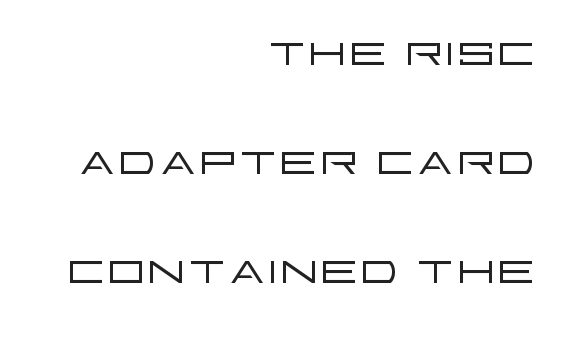
{"serif": "no", "italic": "no", "bold": "no", "weight": "light", "width": "wide", "stroke_contrast": "low", "x_height": "large", "monospaced": "no", "underline": "no", "align": "right", "line_spacing_ratio": 1.82, "letter_spacing": "normal", "letter_spacing_em": 0.0, "glyph_px": 60}
